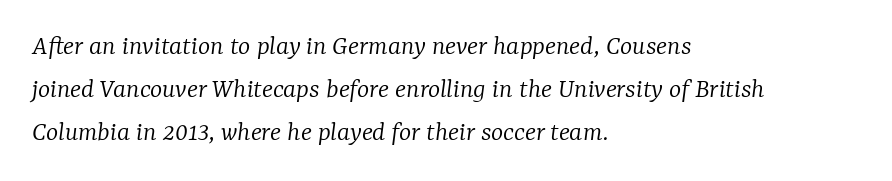
The image shows 29 px light serif type, italic (leaning right); set left-aligned, normal line spacing (1.49x), normal letter spacing, not underlined; low stroke contrast and a medium x-height.
